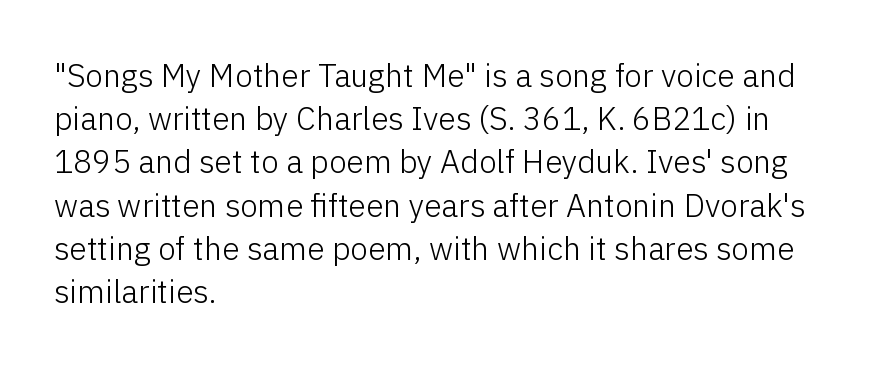
{"serif": "no", "italic": "no", "bold": "no", "weight": "light", "width": "normal", "stroke_contrast": "low", "x_height": "medium", "monospaced": "no", "underline": "no", "align": "left", "line_spacing": "normal", "line_spacing_ratio": 1.35, "letter_spacing": "normal", "letter_spacing_em": 0.0, "glyph_px": 32}
